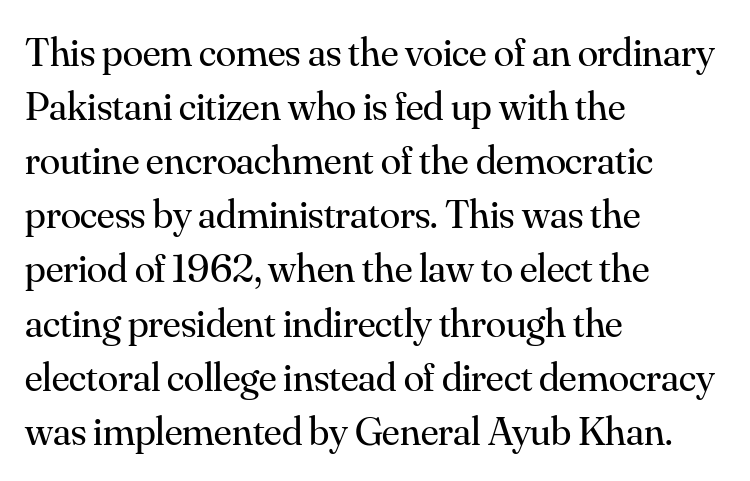
{"serif": "yes", "italic": "no", "bold": "no", "weight": "regular", "width": "normal", "stroke_contrast": "medium", "x_height": "small", "monospaced": "no", "underline": "no", "align": "left", "line_spacing": "normal", "line_spacing_ratio": 1.32, "letter_spacing": "normal", "letter_spacing_em": 0.0, "glyph_px": 41}
